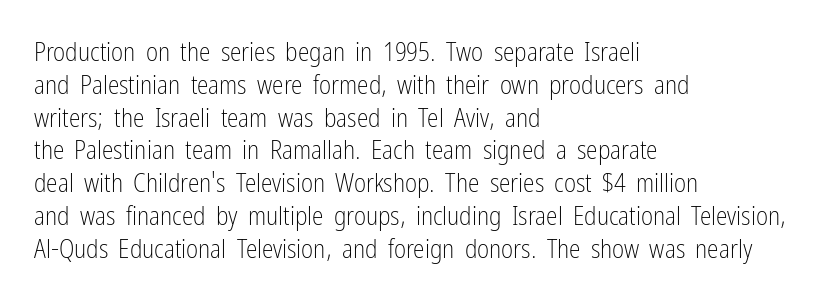
Q: Is the text bold? A: No.
Q: Is the text italic (slanted)? A: No, it is upright.
Q: Is the text underlined? A: No.
Q: How is the paragraph aligned? A: Left-aligned.
Q: Is the spacing between letters normal or unusually wide? A: Normal.
Q: Is the spacing between lines tight, normal or loose? A: Normal.
